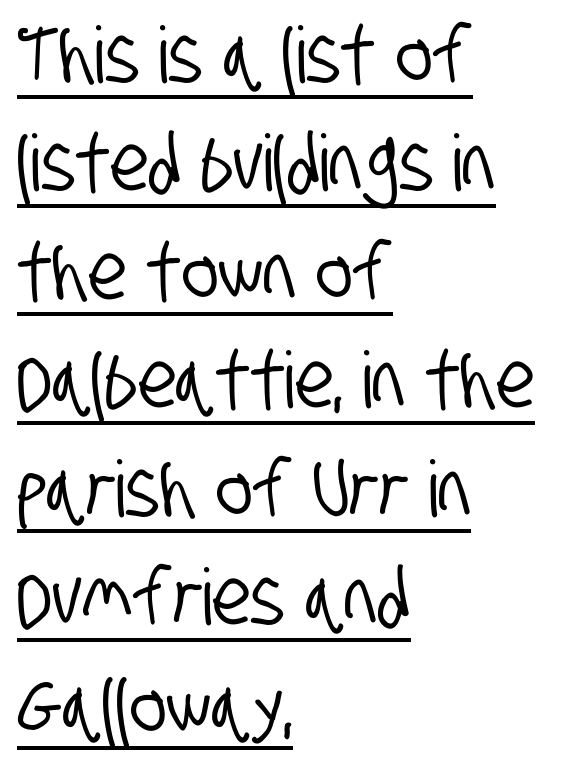
Descenders here cross a horizontal rule under the line. Font category for this specimen: sans-serif. Each new line begins a customary step beneath the previous one. Varying glyph widths throughout — classic text-font behaviour.
